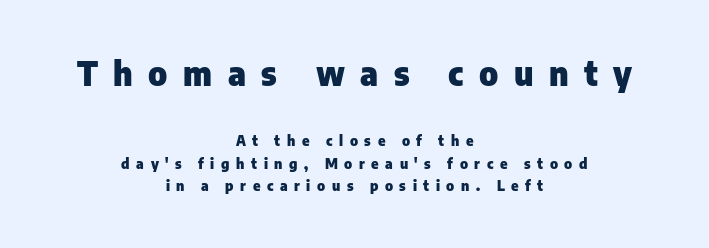
The image shows 33 px heavy sans-serif type, upright; set centered, normal line spacing (1.6x), unusually wide letter spacing (+0.47 em), not underlined; the first (top) block is 2.36x larger; low stroke contrast and a medium x-height.
